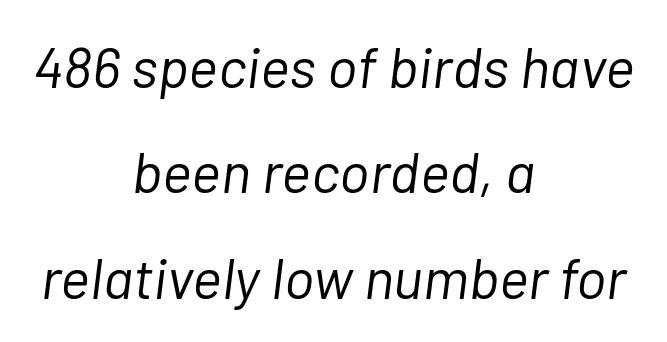
In CSS terms this would be text-align: center. Unmarked baselines from the first word to the last. The specimen reads as italic at a glance. Looks like regular typesetting: each glyph gets only the width it needs. These lines keep a tight, regular rhythm from letter to letter.
